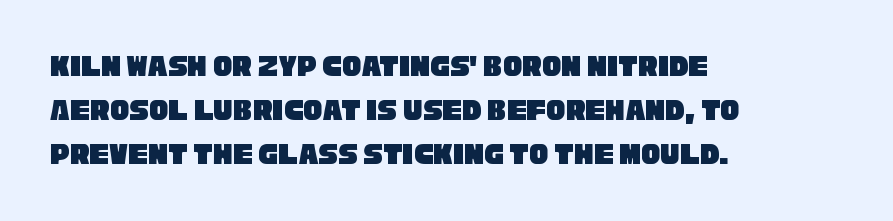
You could not count columns in this text — the font is proportionally spaced. Honestly, the row spacing looks completely unremarkable. Honestly, there is no underline to notice here at all. Observe the absence of serifs on each vertical stroke in this sample. You could call the tracking neutral — neither tight nor loose. Is the block centered? No — it sits flush against the left margin.
